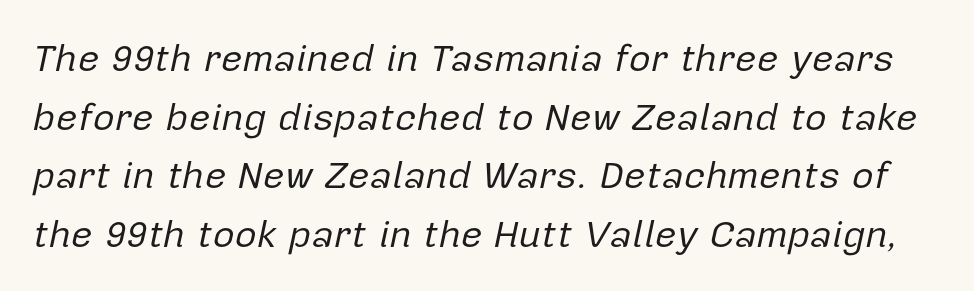
The image shows 38 px regular-weight type, italic (leaning right); set normal line spacing (1.54x), normal letter spacing, not underlined; low stroke contrast and a medium x-height.
